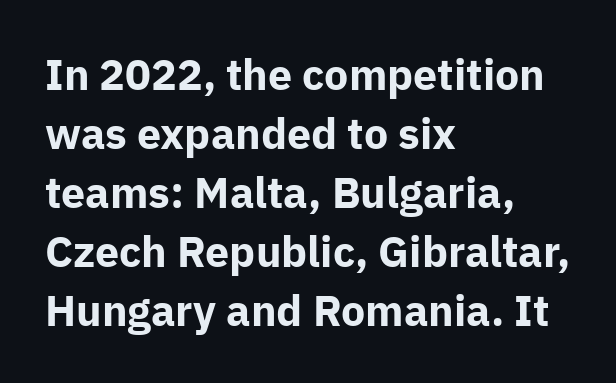
The image shows 43 px bold sans-serif type, upright; set left-aligned, normal line spacing (1.37x), normal letter spacing, not underlined; low stroke contrast and a medium x-height.
